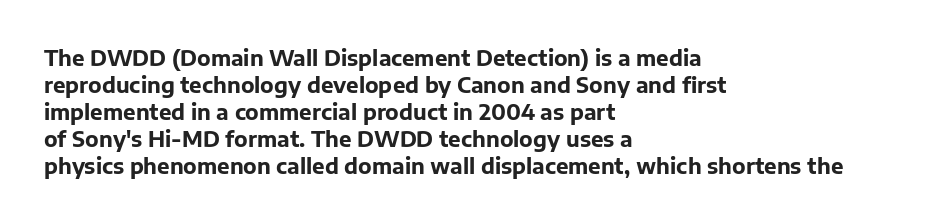
Q: Is the text bold? A: Yes.
Q: Is the text italic (slanted)? A: No, it is upright.
Q: Is the text underlined? A: No.
Q: How is the paragraph aligned? A: Left-aligned.
Q: Is the spacing between letters normal or unusually wide? A: Normal.
Q: Is the spacing between lines tight, normal or loose? A: Normal.
